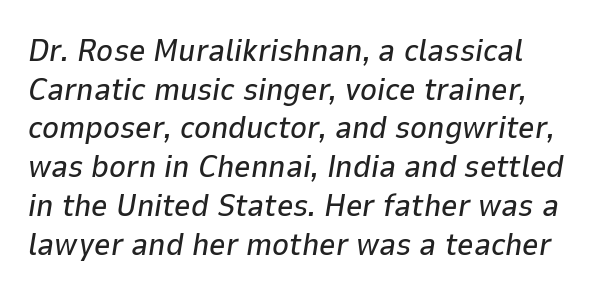
The image shows 32 px text type, italic (leaning right); set line spacing 1.21x, normal letter spacing, not underlined; low stroke contrast and a medium x-height.
